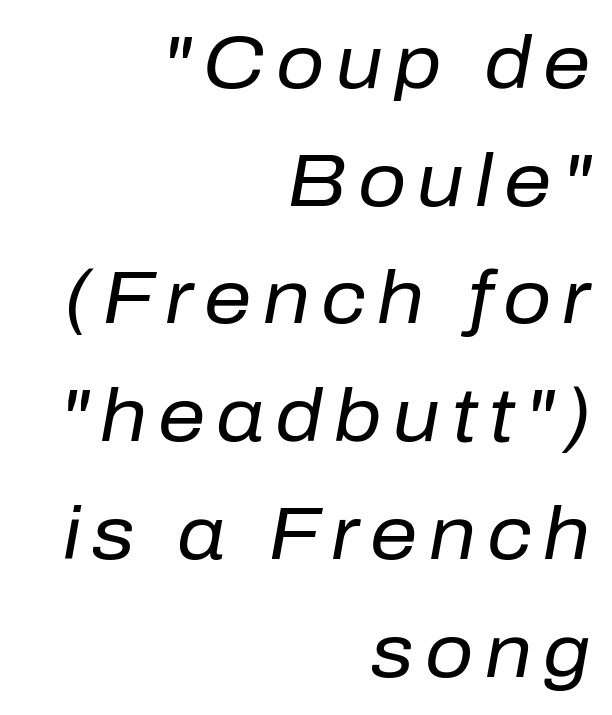
The image shows 75 px regular-weight type, italic (leaning right); set right-aligned, normal line spacing (1.57x), not underlined; low stroke contrast and a medium x-height.
